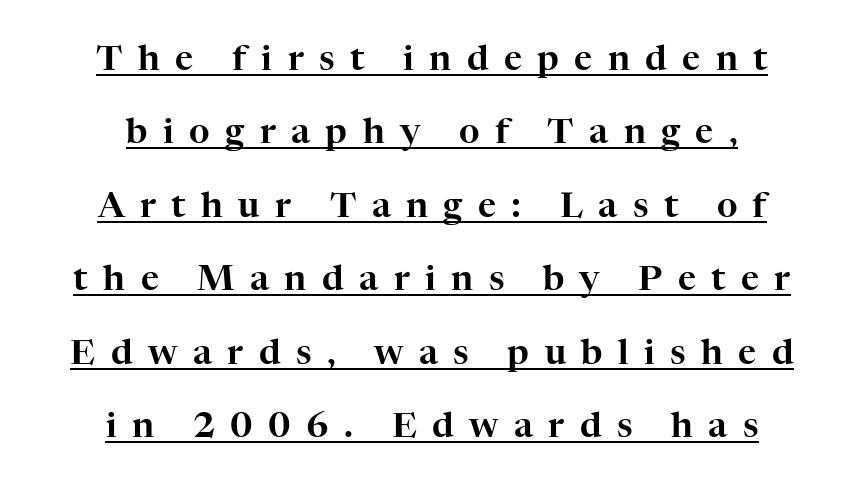
{"serif": "yes", "italic": "no", "width": "normal", "stroke_contrast": "high", "x_height": "medium", "monospaced": "no", "underline": "yes", "align": "center", "line_spacing": "loose", "line_spacing_ratio": 2.1, "letter_spacing": "wide", "letter_spacing_em": 0.44, "glyph_px": 35}
